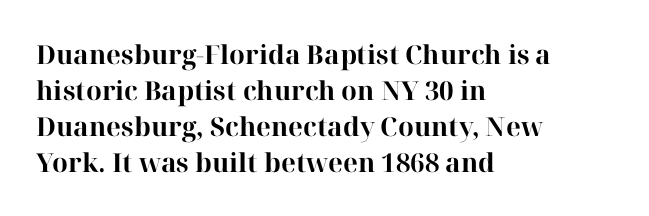
The image shows 26 px bold type, upright; set left-aligned, normal line spacing (1.38x), normal letter spacing, not underlined.
